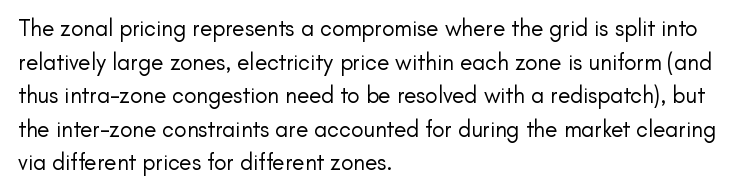
The image shows 23 px text type, upright; set left-aligned, normal line spacing (1.46x), normal letter spacing, not underlined.
